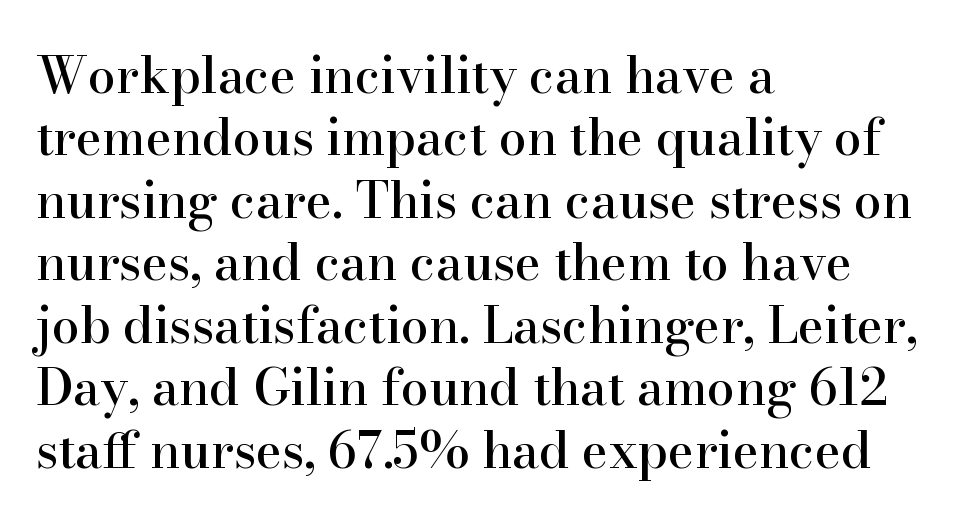
In CSS terms this would be text-align: left. Observe the serifs anchoring each vertical stroke in this sample. The face used here is proportionally spaced, like ordinary book or web type. Notice how descenders clear the ascenders below comfortably — that's standard leading. The letters stand straight up with perfectly vertical stems.
